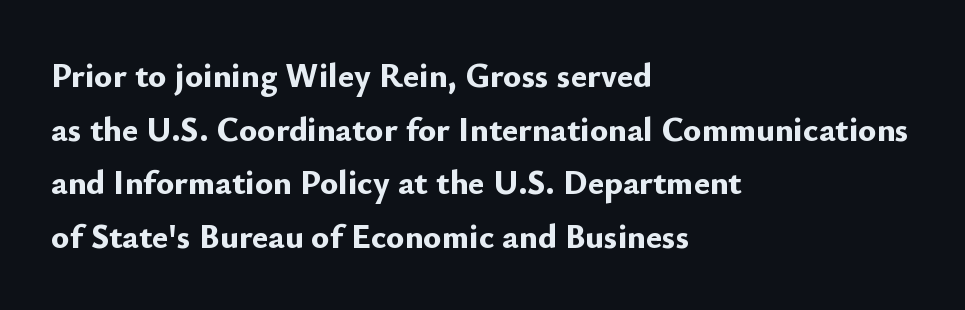
The image shows 34 px bold sans-serif type, upright; set left-aligned, normal line spacing (1.58x), normal letter spacing, not underlined; low stroke contrast and a small x-height.
